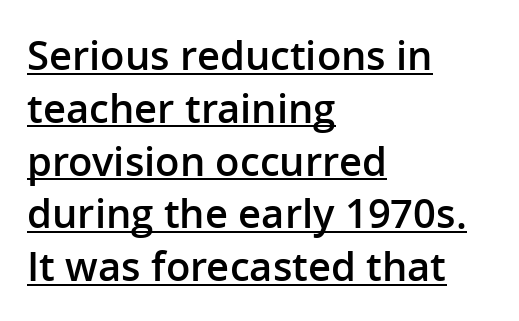
{"serif": "no", "italic": "no", "bold": "semi", "weight": "semibold", "width": "normal", "stroke_contrast": "low", "x_height": "medium", "monospaced": "no", "underline": "yes", "align": "left", "line_spacing": "normal", "line_spacing_ratio": 1.32, "letter_spacing": "normal", "letter_spacing_em": 0.0, "glyph_px": 40}
